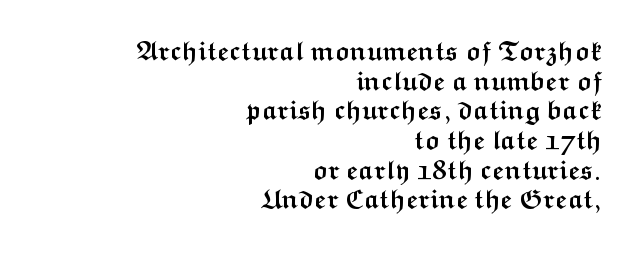
The image shows 26 px bold type, upright; set right-aligned, tight line spacing (1.14x), normal letter spacing, not underlined.
